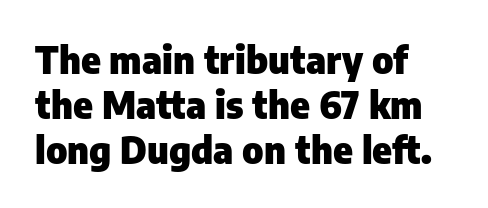
Default kerning and tracking; the words read as compact shapes. Typographically, this falls in the sans-serif category. Quick note: underline off. If you drew a line through each stem, it would be perfectly vertical. The letters advance in unequal steps, a hallmark of proportional type.
